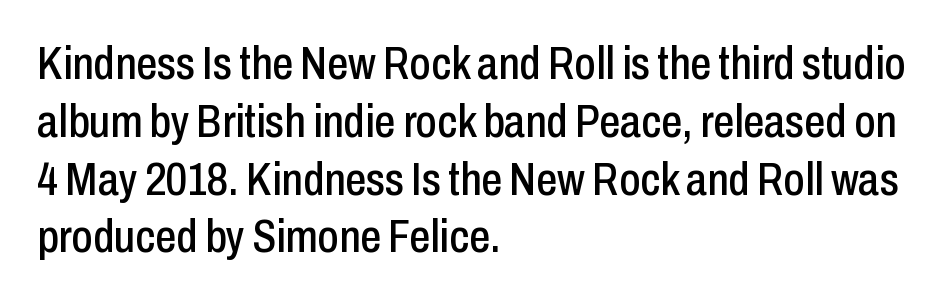
The image shows 47 px condensed sans-serif type, upright; set left-aligned, line spacing 1.23x, normal letter spacing, not underlined; low stroke contrast and a medium x-height.
